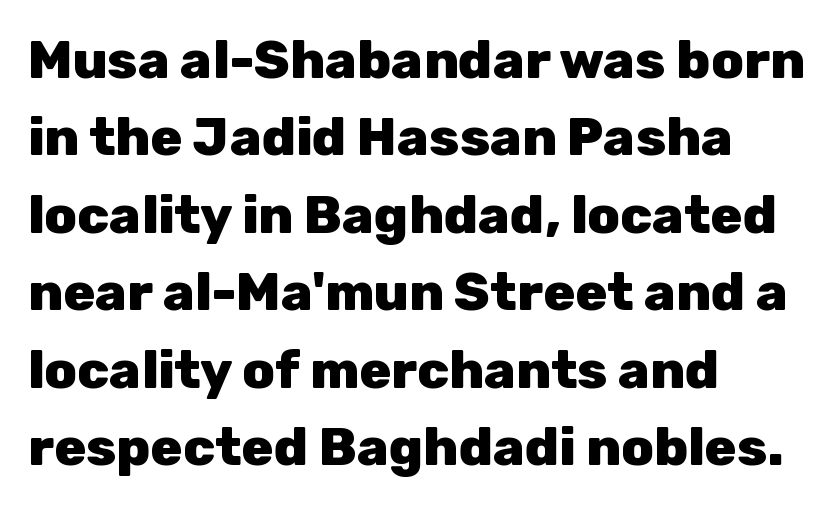
Q: Is the text bold? A: Yes.
Q: Is the text italic (slanted)? A: No, it is upright.
Q: Is the typeface a serif or a sans-serif typeface? A: Sans-serif.
Q: Is the text underlined? A: No.
Q: How is the paragraph aligned? A: Left-aligned.
Q: Is the spacing between letters normal or unusually wide? A: Normal.
Q: Is the spacing between lines tight, normal or loose? A: Normal.
Q: Width (condensed, normal, or wide)? A: Normal.
Q: Stroke contrast? A: Low.
Q: x-height? A: Medium.
Q: Monospaced? A: No.
